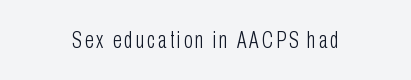
Stems and bowls with no extra thickness — not bold. It's the straight-up-and-down kind of type. Has an underline been added? It has not. The text block is weighted toward neither margin, spreading evenly from the middle.
